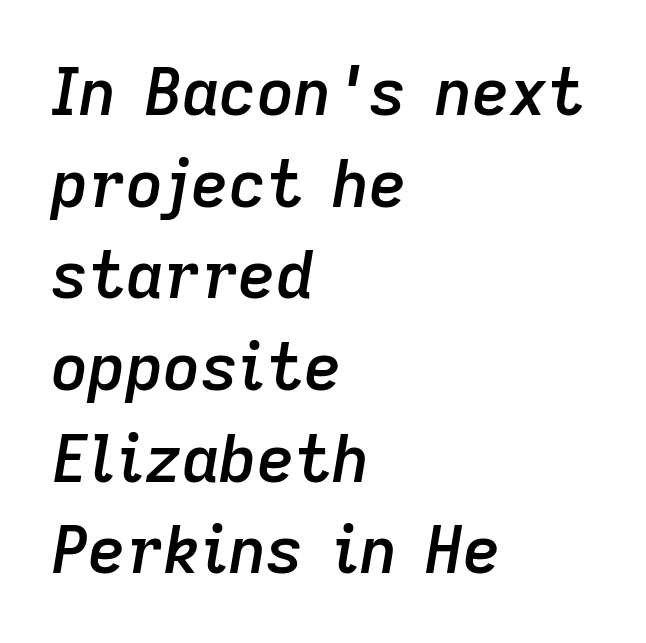
Here the designer chose a conventional face with non-uniform glyph widths. Line spacing here is normal. The typesetter chose a ragged-right arrangement here. Rule under the text: the space is simply empty.
